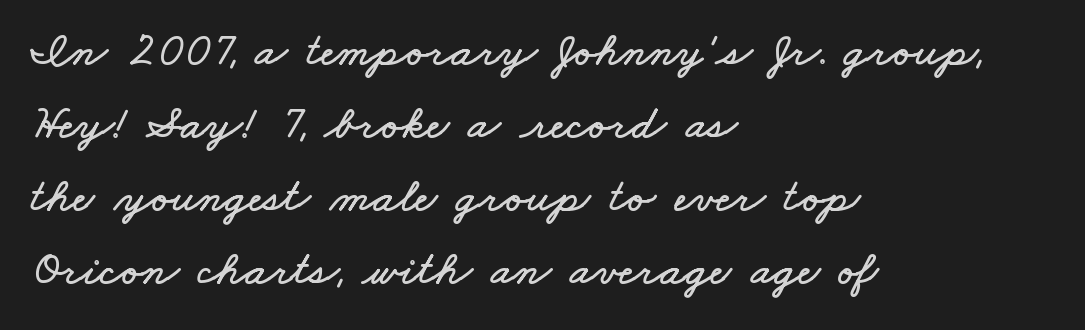
The image shows 48 px wide type; set left-aligned, normal line spacing (1.52x), normal letter spacing, not underlined; low stroke contrast and a small x-height.
